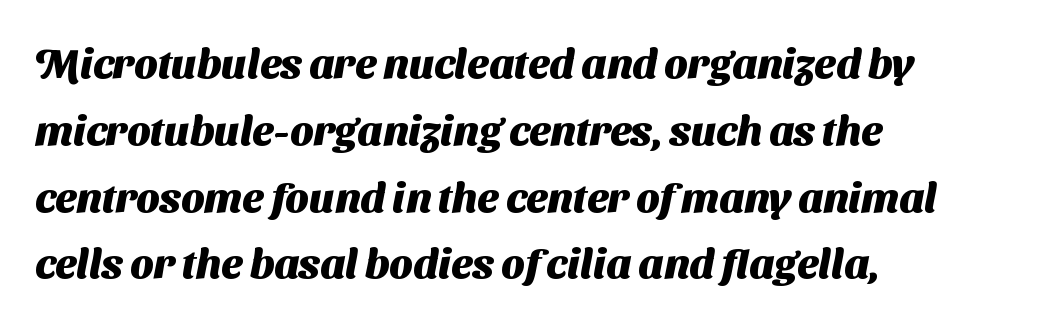
Q: Is the text bold? A: Yes.
Q: Is the typeface a serif or a sans-serif typeface? A: Sans-serif.
Q: Is the text underlined? A: No.
Q: How is the paragraph aligned? A: Left-aligned.
Q: Is the spacing between letters normal or unusually wide? A: Normal.
Q: Is the spacing between lines tight, normal or loose? A: Normal.
Q: Width (condensed, normal, or wide)? A: Normal.
Q: Stroke contrast? A: Medium.
Q: x-height? A: Medium.
Q: Monospaced? A: No.
